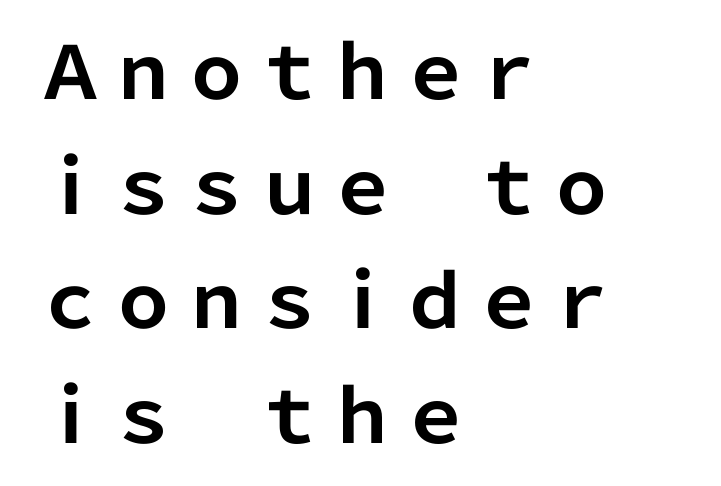
The image shows 73 px bold sans-serif type, upright; set left-aligned, normal line spacing (1.57x), normal letter spacing, not underlined; low stroke contrast and a medium x-height.
